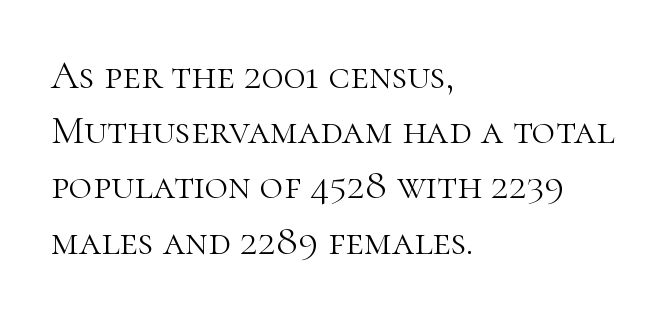
The image shows 40 px light serif type, upright; set left-aligned, normal line spacing (1.38x), normal letter spacing, not underlined; high stroke contrast and a medium x-height.
